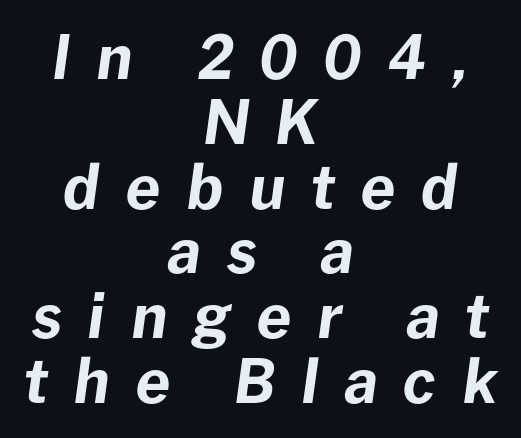
The image shows 60 px bold type, italic (leaning right); set centered, tight line spacing (1.08x), unusually wide letter spacing (+0.43 em), not underlined; low stroke contrast and a medium x-height.
